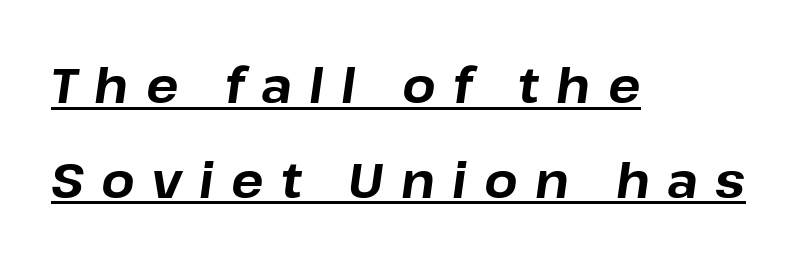
The image shows 48 px bold type, italic (leaning right); set left-aligned, loose line spacing (1.97x), unusually wide letter spacing (+0.36 em), underlined; low stroke contrast and a medium x-height.
